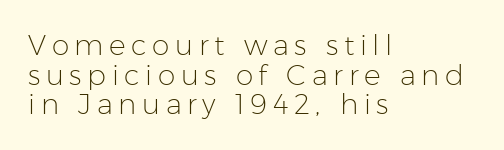
Q: Is the text bold? A: No.
Q: Is the text italic (slanted)? A: No, it is upright.
Q: Is the typeface a serif or a sans-serif typeface? A: Sans-serif.
Q: Is the text underlined? A: No.
Q: How is the paragraph aligned? A: Left-aligned.
Q: Is the spacing between letters normal or unusually wide? A: Unusually wide.
Q: Is the spacing between lines tight, normal or loose? A: Tight.
Q: Width (condensed, normal, or wide)? A: Normal.
Q: Stroke contrast? A: Low.
Q: x-height? A: Medium.
Q: Monospaced? A: No.
